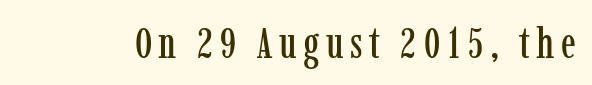
{"serif": "yes", "italic": "no", "width": "condensed", "stroke_contrast": "low", "x_height": "medium", "monospaced": "no", "underline": "no", "glyph_px": 44}
